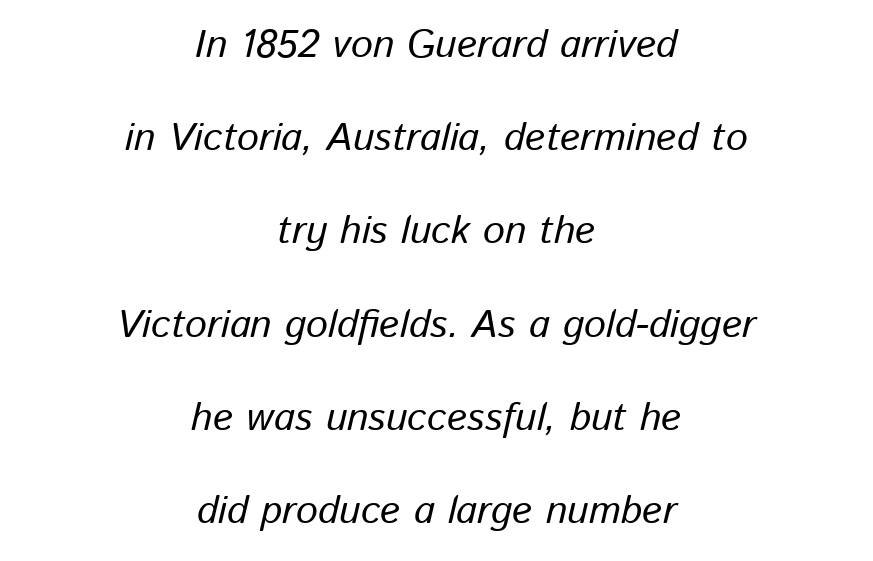
{"italic": "yes", "lean": "right", "slant_degrees": 13, "width": "normal", "stroke_contrast": "low", "x_height": "medium", "monospaced": "no", "underline": "no", "align": "center", "line_spacing": "loose", "line_spacing_ratio": 2.39, "letter_spacing": "normal", "letter_spacing_em": 0.0, "glyph_px": 39}
